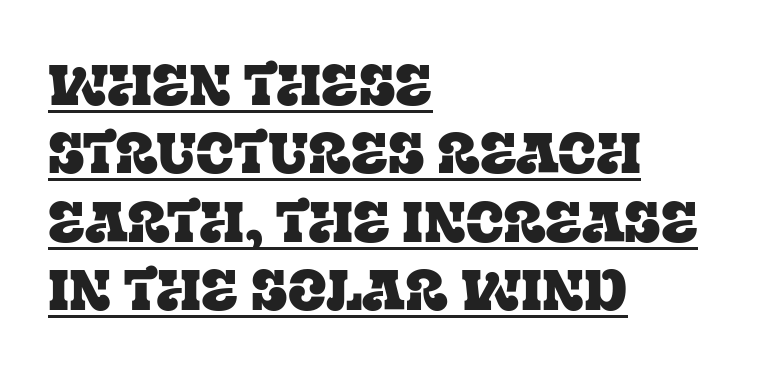
Q: Is the text italic (slanted)? A: No, it is upright.
Q: Is the typeface a serif or a sans-serif typeface? A: Serif.
Q: Is the text underlined? A: Yes.
Q: How is the paragraph aligned? A: Left-aligned.
Q: Is the spacing between letters normal or unusually wide? A: Normal.
Q: Width (condensed, normal, or wide)? A: Normal.
Q: Stroke contrast? A: Low.
Q: x-height? A: Large.
Q: Monospaced? A: No.
